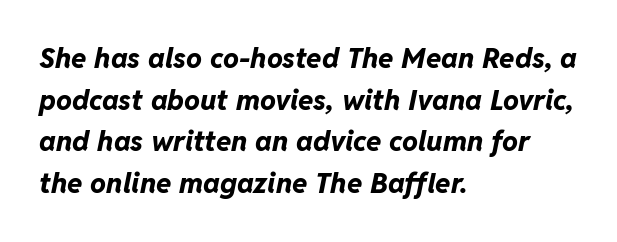
{"italic": "yes", "lean": "right", "slant_degrees": 11, "bold": "yes", "weight": "bold", "width": "normal", "stroke_contrast": "low", "x_height": "medium", "monospaced": "no", "underline": "no", "align": "left", "line_spacing": "normal", "line_spacing_ratio": 1.49, "letter_spacing": "normal", "letter_spacing_em": 0.0, "glyph_px": 28}
